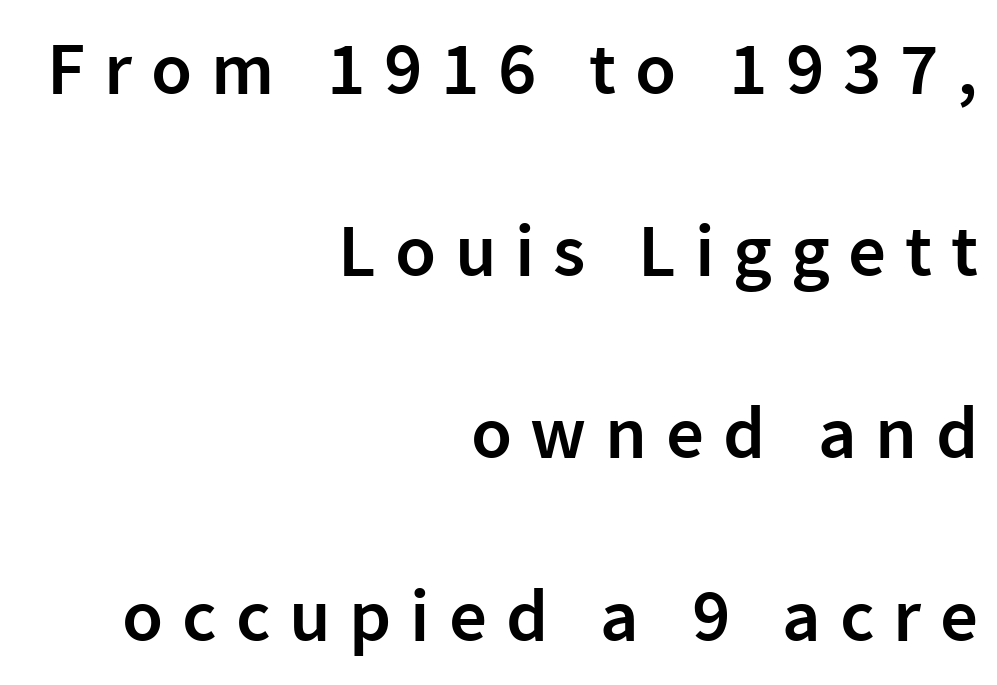
These lines were composed using upright roman letters. This is moderately heavy type, rendered in semibold. Tracking value appears strongly positive — letters spread wide. Letters rest on an invisible, unmarked baseline. Think of a printed novel: that variable character pitch is what you see here. Letterform terminals end flat and unadorned throughout the passage.
